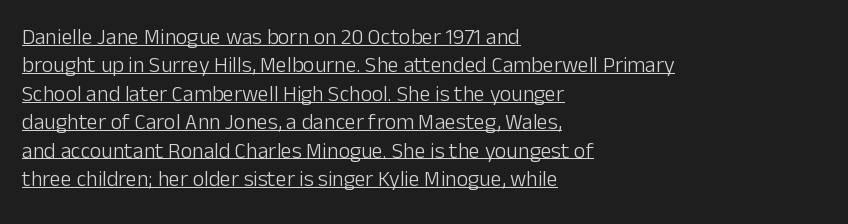
The text block is weighted toward the left margin, trailing off unevenly rightward. Characters follow at the spacing the type designer built in. Heaviness? Minimal to ordinary, like unemphasized prose. The string is rendered with underlining switched on. The axis of the letterforms is exactly vertical. The block of text has a typical density, with ordinary space between rows.
